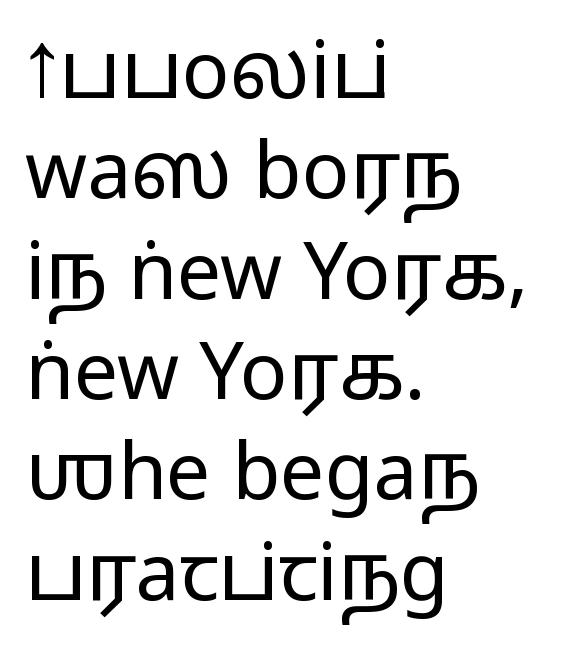
{"serif": "no", "italic": "no", "bold": "no", "weight": "light", "width": "wide", "stroke_contrast": "low", "x_height": "medium", "monospaced": "no", "underline": "no", "align": "left", "line_spacing": "normal", "line_spacing_ratio": 1.27, "letter_spacing": "normal", "letter_spacing_em": 0.0, "glyph_px": 79}
